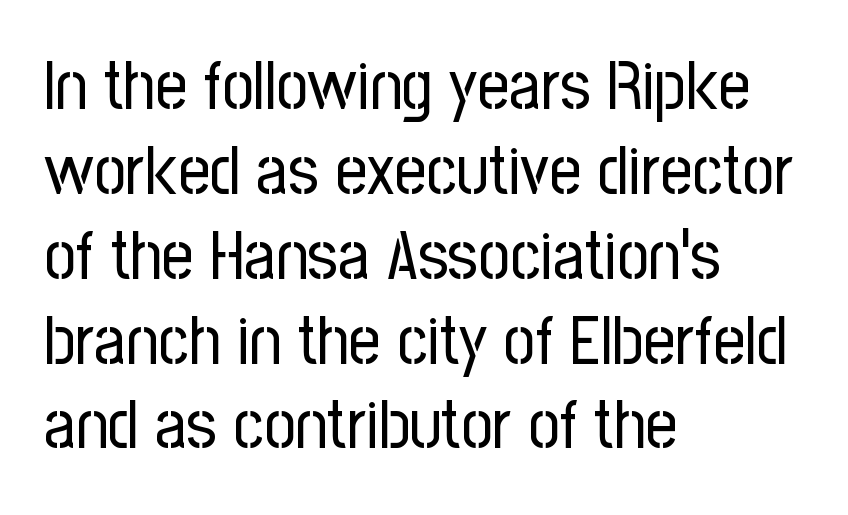
The image shows 69 px regular-weight, condensed sans-serif type, upright; set left-aligned, line spacing 1.23x, normal letter spacing, not underlined; low stroke contrast and a medium x-height.
